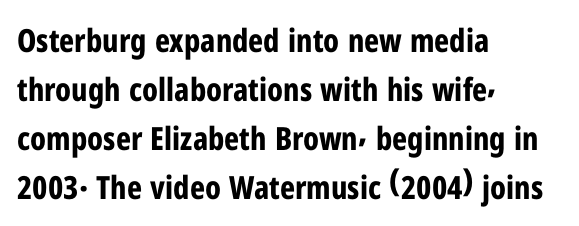
Q: Is the text bold? A: Yes.
Q: Is the text italic (slanted)? A: No, it is upright.
Q: Is the typeface a serif or a sans-serif typeface? A: Sans-serif.
Q: Is the text underlined? A: No.
Q: How is the paragraph aligned? A: Left-aligned.
Q: Is the spacing between letters normal or unusually wide? A: Normal.
Q: Is the spacing between lines tight, normal or loose? A: Normal.
Q: Width (condensed, normal, or wide)? A: Condensed.
Q: Stroke contrast? A: Low.
Q: x-height? A: Medium.
Q: Monospaced? A: No.
